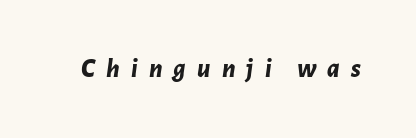
The image shows 27 px bold type, italic (leaning right); set unusually wide letter spacing (+0.41 em), not underlined.
